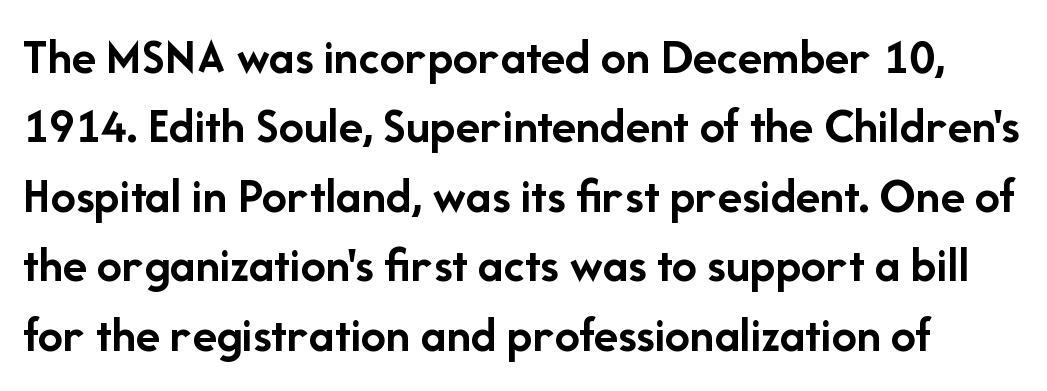
{"serif": "no", "italic": "no", "bold": "yes", "weight": "semibold", "width": "normal", "stroke_contrast": "low", "x_height": "medium", "monospaced": "no", "underline": "no", "line_spacing": "normal", "line_spacing_ratio": 1.39, "letter_spacing": "normal", "letter_spacing_em": 0.0, "glyph_px": 50}
